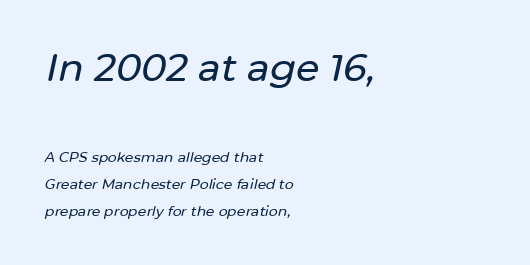
The image shows 38 px text type, italic (leaning right); set left-aligned, loose line spacing (1.94x), normal letter spacing, not underlined; the first (top) block is 2.71x larger; low stroke contrast and a medium x-height.
